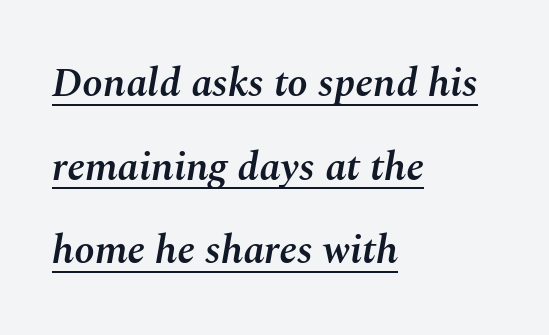
Honestly, the rows look like they've been pulled way apart. Every letter is mildly thick-stroked: semibold rather than bold. Tracking here is standard; glyphs follow each other at the usual distance. Where is the straight margin? On the left. Does the lettering tilt? It does — this is italic.
